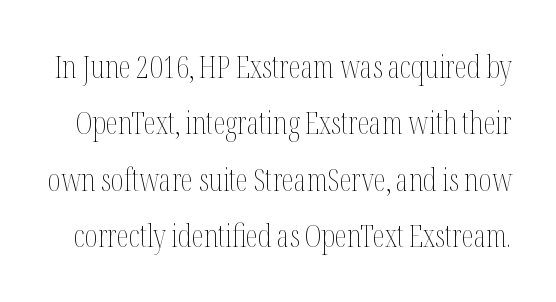
The letterforms sit at book weight or below. Bare-footed words on every line. Proportional: the letters do not fall into vertical columns. Is the letter spacing exaggerated? No — it looks like the ordinary default. Designer's note — italics off, roman on.
